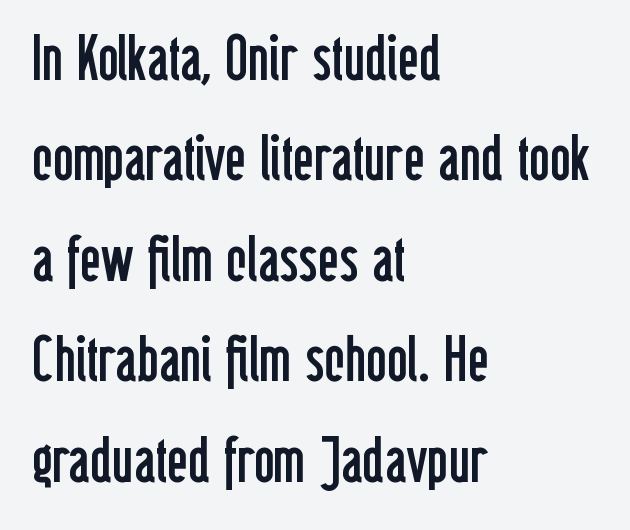
{"serif": "no", "italic": "no", "bold": "no", "weight": "regular", "width": "condensed", "stroke_contrast": "low", "x_height": "medium", "monospaced": "no", "underline": "no", "align": "left", "line_spacing": "normal", "line_spacing_ratio": 1.57, "letter_spacing": "normal", "letter_spacing_em": 0.0, "glyph_px": 64}
